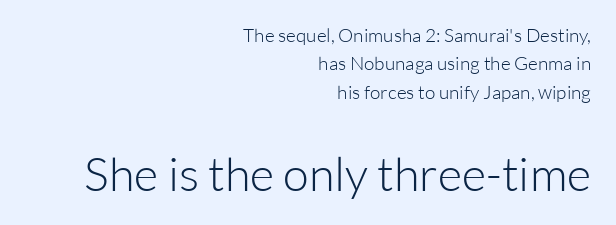
Serifs: no, the terminals of the letterforms are clean. Descenders hang freely into open space. Varying glyph widths throughout — classic text-font behaviour. The setting favours the right margin, as signatures and pull-quotes sometimes do. The rendering uses a moderate line-height, typical for paragraphs.
